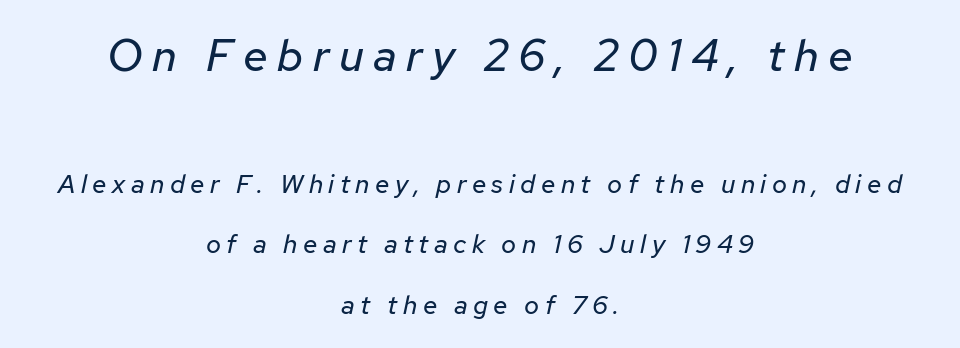
The rendering applies a slant to the glyphs. Descenders are the only things crossing below the line. These lines are rendered in a variable-pitch font. Top chunk: large. Bottom chunk: small. Neither beginnings nor endings align; midpoints do.
